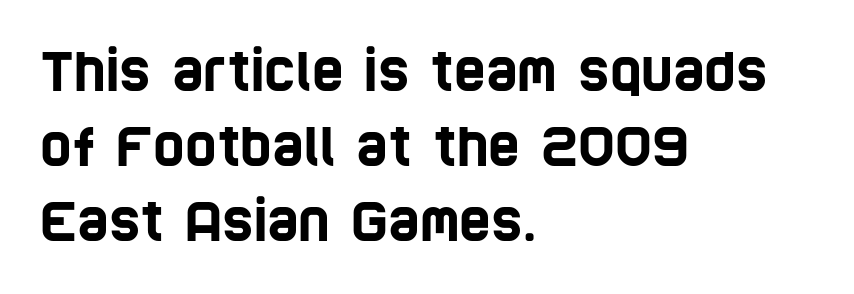
Q: Is the typeface a serif or a sans-serif typeface? A: Sans-serif.
Q: Is the text underlined? A: No.
Q: How is the paragraph aligned? A: Left-aligned.
Q: Is the spacing between letters normal or unusually wide? A: Normal.
Q: Is the spacing between lines tight, normal or loose? A: Normal.
Q: Width (condensed, normal, or wide)? A: Condensed.
Q: Stroke contrast? A: Low.
Q: x-height? A: Large.
Q: Monospaced? A: No.
